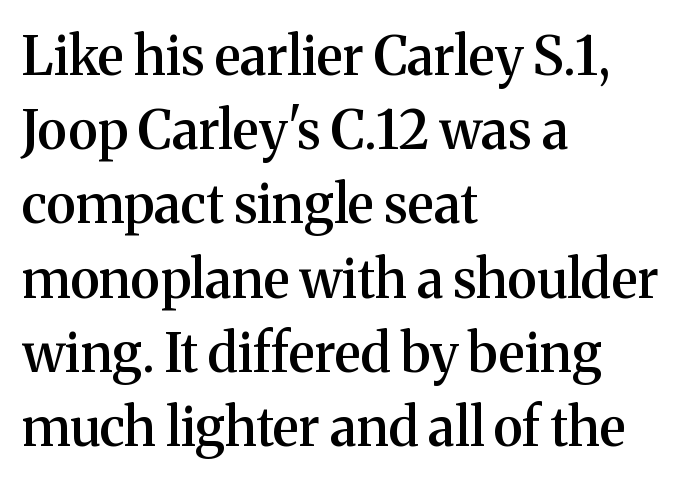
Q: Is the text bold? A: Semi-bold.
Q: Is the text italic (slanted)? A: No, it is upright.
Q: Is the typeface a serif or a sans-serif typeface? A: Serif.
Q: Is the text underlined? A: No.
Q: How is the paragraph aligned? A: Left-aligned.
Q: Is the spacing between letters normal or unusually wide? A: Normal.
Q: Is the spacing between lines tight, normal or loose? A: Normal.
Q: Width (condensed, normal, or wide)? A: Normal.
Q: Stroke contrast? A: Medium.
Q: x-height? A: Medium.
Q: Monospaced? A: No.
